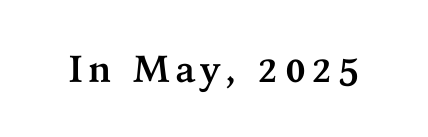
{"serif": "yes", "italic": "no", "bold": "yes", "weight": "semibold", "width": "normal", "stroke_contrast": "medium", "x_height": "medium", "monospaced": "no", "underline": "no", "glyph_px": 38}
